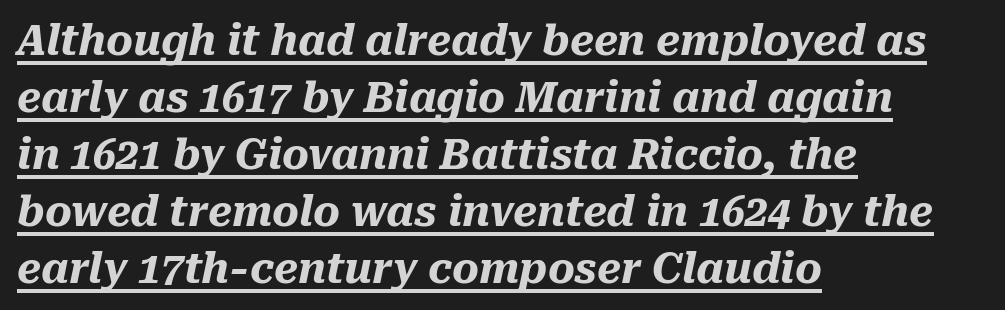
{"italic": "yes", "lean": "right", "slant_degrees": 10, "bold": "yes", "weight": "heavy", "width": "normal", "stroke_contrast": "medium", "x_height": "medium", "monospaced": "no", "underline": "yes", "align": "left", "line_spacing": "normal", "line_spacing_ratio": 1.39, "letter_spacing": "normal", "letter_spacing_em": 0.0, "glyph_px": 41}
